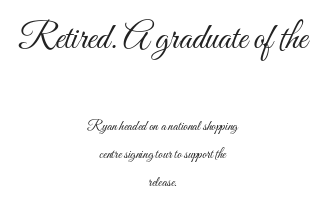
Proportional: the letters do not fall into vertical columns. Short note: letters normally spaced. Compare the two chunks: the upper has the greater cap height. Each row of text sits above clean, open space. Layout note: lines centered.
